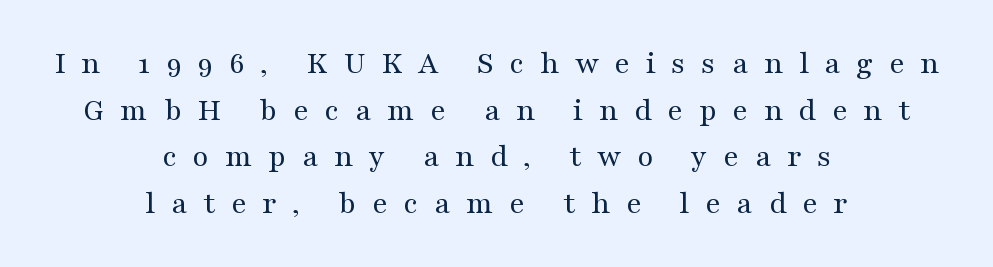
{"serif": "yes", "italic": "no", "bold": "no", "weight": "regular", "width": "wide", "stroke_contrast": "medium", "x_height": "medium", "monospaced": "no", "underline": "no", "align": "center", "line_spacing": "normal", "line_spacing_ratio": 1.41, "letter_spacing": "wide", "letter_spacing_em": 0.47, "glyph_px": 33}
